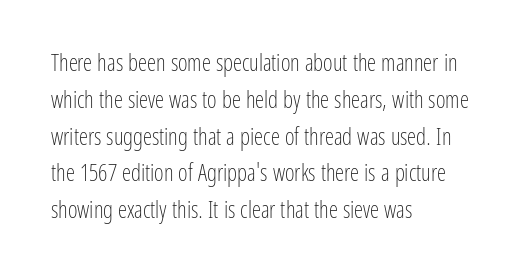
The rendering uses a moderate line-height, typical for paragraphs. The cut favours lightness, reaching ordinary text weight at its darkest. This is roman type, the default non-slanted kind. A student would call this left alignment; a typographer would say flush left, rag right. Honestly, there is no underline to notice here at all. The letterforms sit shoulder to shoulder at normal distance.
